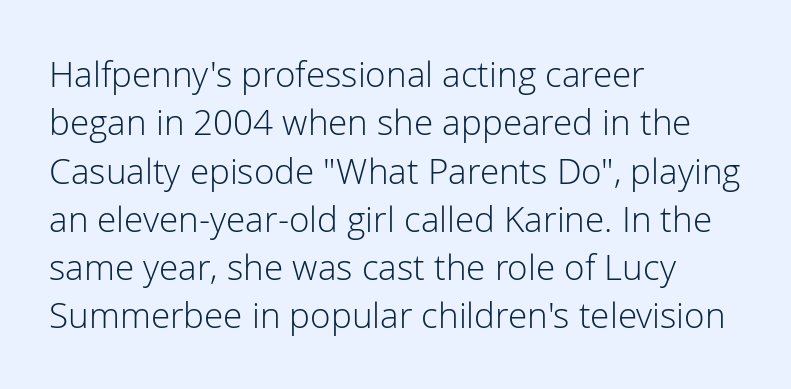
Q: Is the text bold? A: No.
Q: Is the text italic (slanted)? A: No, it is upright.
Q: Is the typeface a serif or a sans-serif typeface? A: Sans-serif.
Q: Is the text underlined? A: No.
Q: How is the paragraph aligned? A: Left-aligned.
Q: Is the spacing between letters normal or unusually wide? A: Normal.
Q: Is the spacing between lines tight, normal or loose? A: Normal.
Q: Width (condensed, normal, or wide)? A: Normal.
Q: Stroke contrast? A: Low.
Q: x-height? A: Medium.
Q: Monospaced? A: No.
